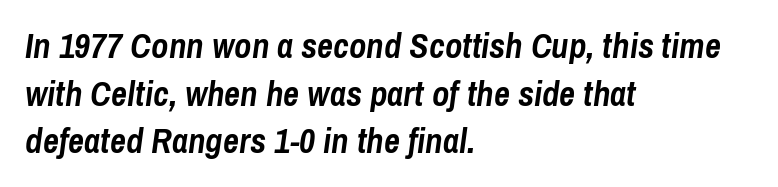
Q: Is the text bold? A: Yes.
Q: Is the text italic (slanted)? A: Yes, it leans right by about 8 degrees.
Q: Is the text underlined? A: No.
Q: How is the paragraph aligned? A: Left-aligned.
Q: Is the spacing between letters normal or unusually wide? A: Normal.
Q: Is the spacing between lines tight, normal or loose? A: Normal.
Q: Width (condensed, normal, or wide)? A: Condensed.
Q: Stroke contrast? A: Low.
Q: x-height? A: Medium.
Q: Monospaced? A: No.
